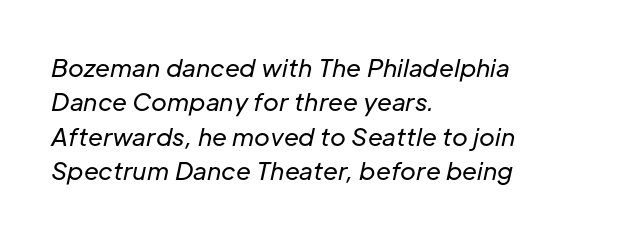
Q: Is the text bold? A: No.
Q: Is the text italic (slanted)? A: Yes, it leans right by about 12 degrees.
Q: Is the text underlined? A: No.
Q: How is the paragraph aligned? A: Left-aligned.
Q: Is the spacing between letters normal or unusually wide? A: Normal.
Q: Is the spacing between lines tight, normal or loose? A: Normal.
